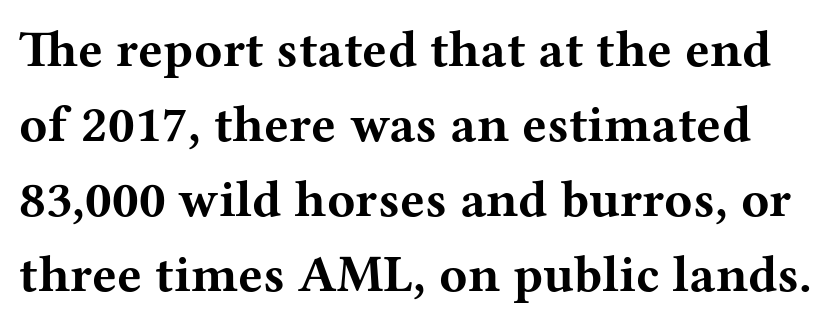
The passage shown is typed in a proportional face where columns would drift. Only glyphs here, with clear space below each row. Look at the bottom of the vertical strokes: they flare into serifs here. The space between consecutive lines is moderate.
